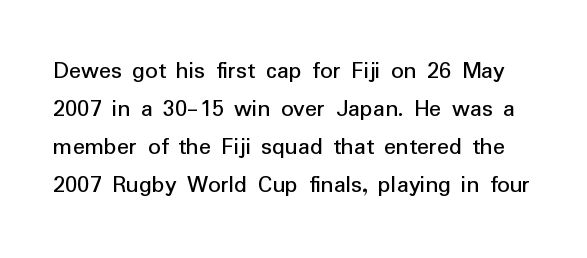
Q: Is the text bold? A: No.
Q: Is the text italic (slanted)? A: No, it is upright.
Q: Is the text underlined? A: No.
Q: Is the spacing between letters normal or unusually wide? A: Normal.
Q: Is the spacing between lines tight, normal or loose? A: Normal.
